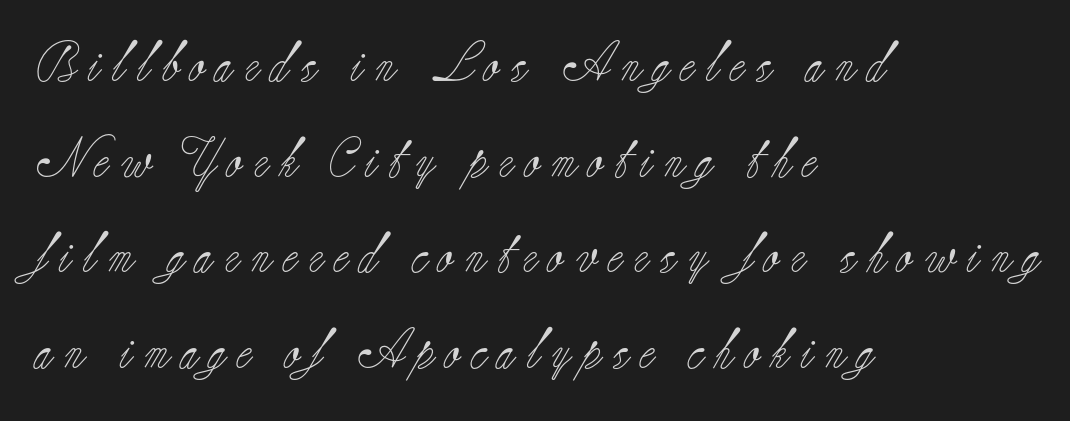
{"serif": "yes", "bold": "no", "weight": "light", "width": "normal", "stroke_contrast": "low", "x_height": "small", "monospaced": "no", "underline": "no", "align": "left", "line_spacing": "loose", "line_spacing_ratio": 2.39, "letter_spacing": "wide", "letter_spacing_em": 0.29, "glyph_px": 40}
